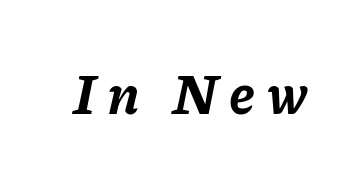
Caption: expanded tracking, letters set apart. Look at the stroke-to-counter ratio: heavy, a bold. Quick note: italic. Check under the words: just untouched page. Spacing verdict: proportional, widths tailored to each character.
